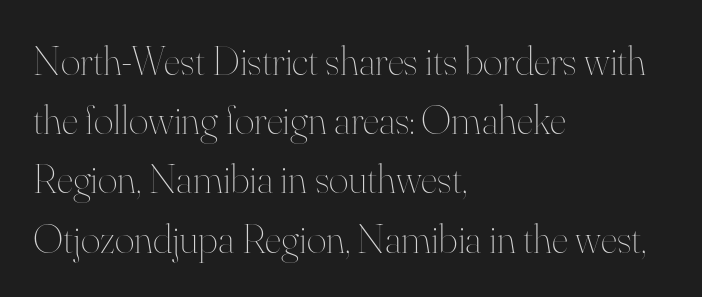
Is this a fixed-width face? No — the glyphs have proportional, varying widths. This is roman type, the default non-slanted kind. Where is the straight margin? On the left. Inter-character spacing is left at the font's built-in metrics.
